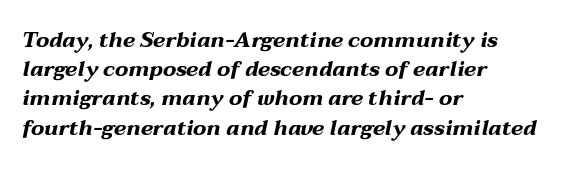
{"italic": "yes", "lean": "right", "slant_degrees": 12, "bold": "yes", "underline": "no", "align": "left", "line_spacing": "normal", "line_spacing_ratio": 1.39, "letter_spacing": "normal", "letter_spacing_em": 0.0, "glyph_px": 21}
